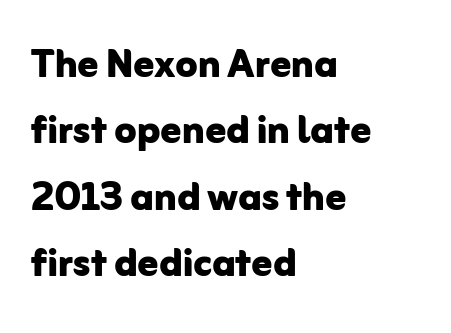
What stands out about the letter spacing? Nothing — it is the standard amount. Honestly, the row spacing looks completely unremarkable. Strong, thick strokes mark this as bold type. A typesetter would label this face a sans. Beneath every word, the page is bare.
